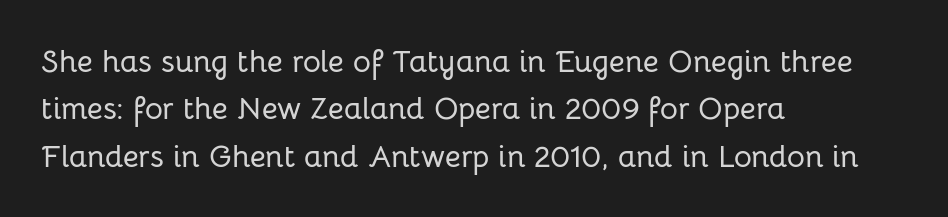
The image shows 31 px sans-serif type, upright; set left-aligned, normal line spacing (1.53x), normal letter spacing, not underlined; low stroke contrast and a medium x-height.
